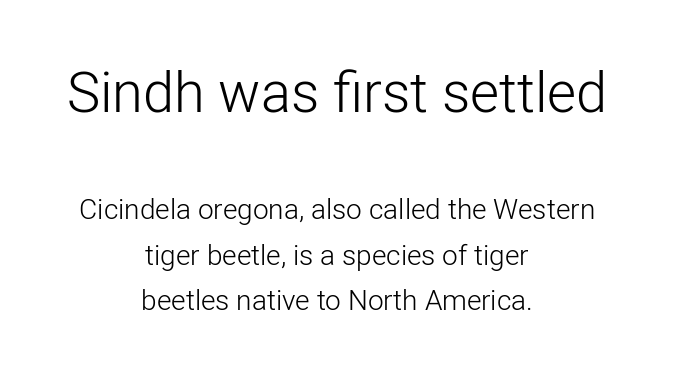
{"serif": "no", "italic": "no", "bold": "no", "weight": "light", "width": "normal", "stroke_contrast": "low", "x_height": "medium", "monospaced": "no", "underline": "no", "align": "center", "line_spacing": "normal", "line_spacing_ratio": 1.64, "letter_spacing": "normal", "letter_spacing_em": 0.0, "larger_block": "first", "size_ratio": 2.0, "glyph_px": 56}
